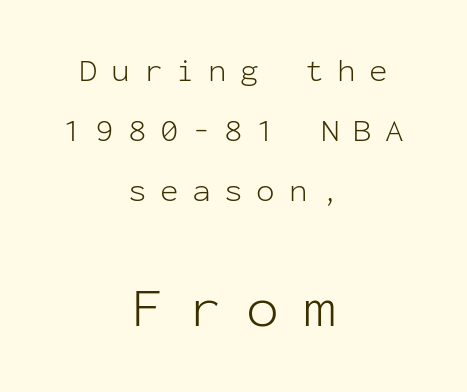
This is the regular roman posture of the typeface. This layout puts the modest block above and the oversized block below. Reading down the block, each line starts at a different indent, mirrored at its end. Line spacing here is loose.
